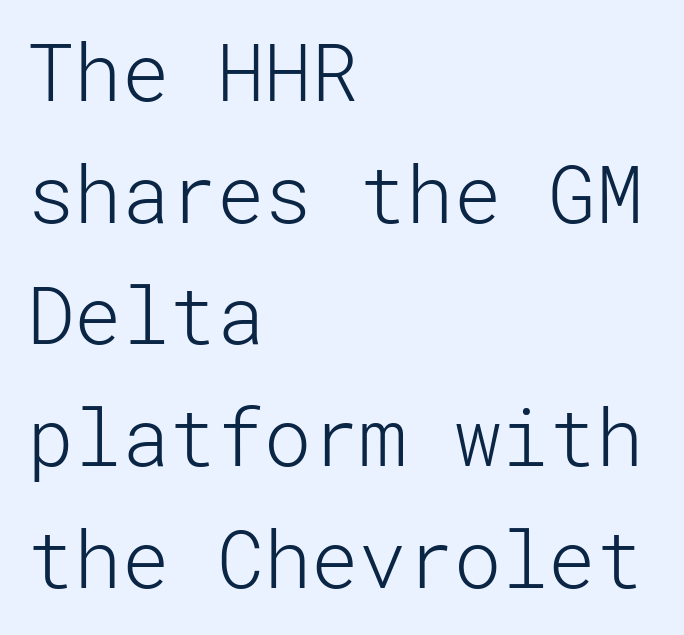
{"serif": "no", "italic": "no", "bold": "no", "weight": "light", "width": "normal", "stroke_contrast": "low", "x_height": "medium", "underline": "no", "align": "left", "line_spacing": "normal", "line_spacing_ratio": 1.54, "letter_spacing": "normal", "letter_spacing_em": 0.0, "glyph_px": 79}
